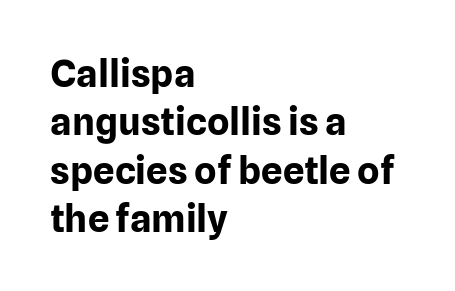
{"serif": "no", "italic": "no", "bold": "yes", "weight": "bold", "width": "normal", "stroke_contrast": "low", "x_height": "medium", "monospaced": "no", "underline": "no", "align": "left", "line_spacing": "normal", "line_spacing_ratio": 1.27, "letter_spacing": "normal", "letter_spacing_em": 0.0, "glyph_px": 38}
